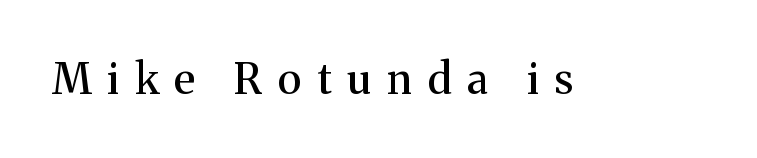
{"serif": "yes", "italic": "no", "width": "normal", "stroke_contrast": "medium", "x_height": "medium", "monospaced": "no", "underline": "no", "letter_spacing": "wide", "letter_spacing_em": 0.38, "glyph_px": 42}
